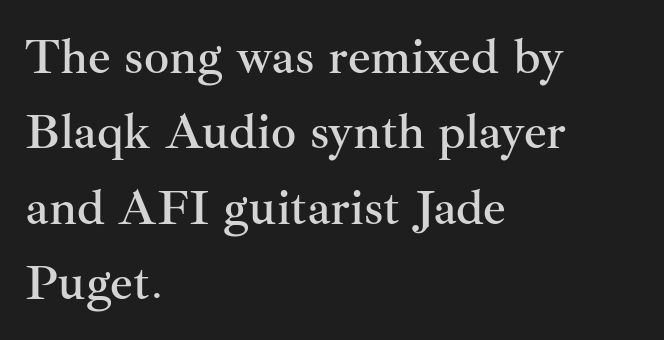
{"serif": "yes", "italic": "no", "width": "normal", "stroke_contrast": "medium", "x_height": "small", "monospaced": "no", "underline": "no", "align": "left", "line_spacing": "normal", "line_spacing_ratio": 1.51, "letter_spacing": "normal", "letter_spacing_em": 0.0, "glyph_px": 50}
